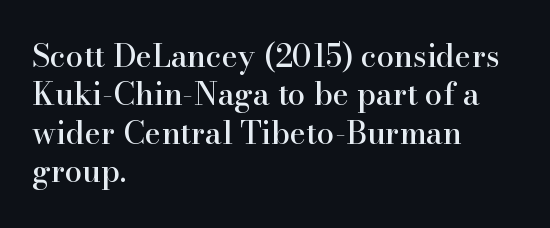
Q: Is the text italic (slanted)? A: No, it is upright.
Q: Is the typeface a serif or a sans-serif typeface? A: Serif.
Q: Is the text underlined? A: No.
Q: How is the paragraph aligned? A: Left-aligned.
Q: Is the spacing between letters normal or unusually wide? A: Normal.
Q: Width (condensed, normal, or wide)? A: Normal.
Q: Stroke contrast? A: High.
Q: x-height? A: Small.
Q: Monospaced? A: No.
